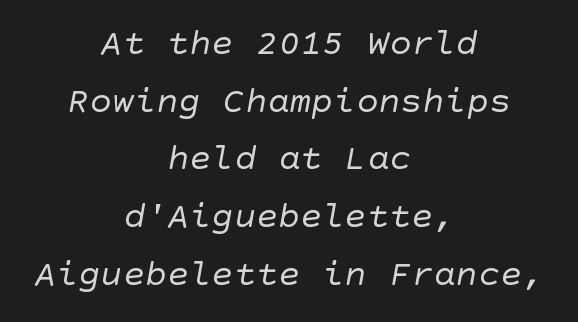
The image shows 37 px regular-weight sans-serif type; set centered, normal line spacing (1.56x), normal letter spacing, not underlined; low stroke contrast and a large x-height.
